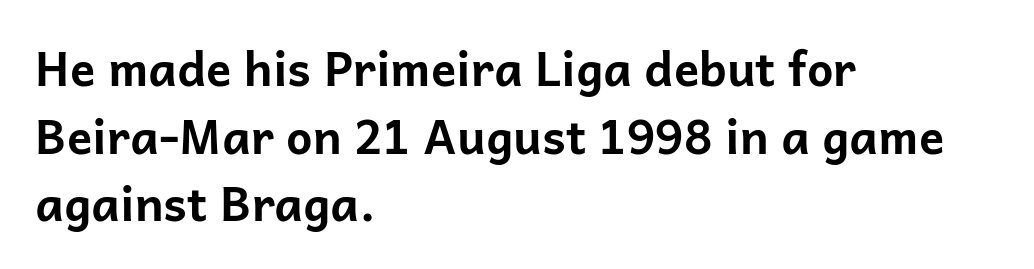
The letters advance in unequal steps, a hallmark of proportional type. Rows of type keep a routine distance in the vertical direction. As a designer I'd log this as weight 700, bold. Compared with a centered layout, this one pins lines to the left instead. The type is set solid horizontally, with unmodified tracking.
